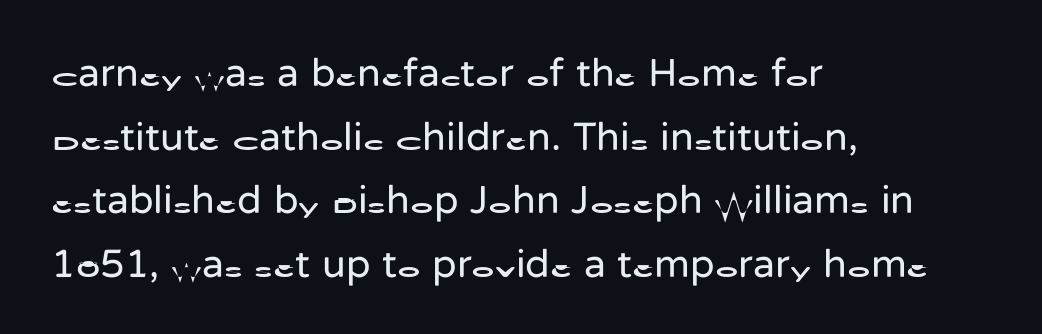
The image shows 40 px regular-weight sans-serif type, upright; set left-aligned, normal line spacing (1.59x), normal letter spacing, not underlined; low stroke contrast and a medium x-height.
